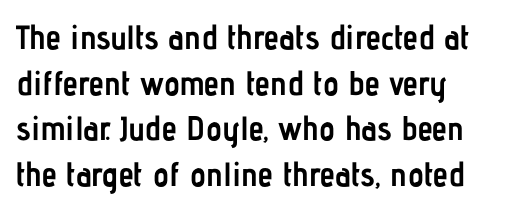
The image shows 34 px semibold, condensed sans-serif type, upright; set left-aligned, normal line spacing (1.34x), normal letter spacing, not underlined; low stroke contrast and a medium x-height.
